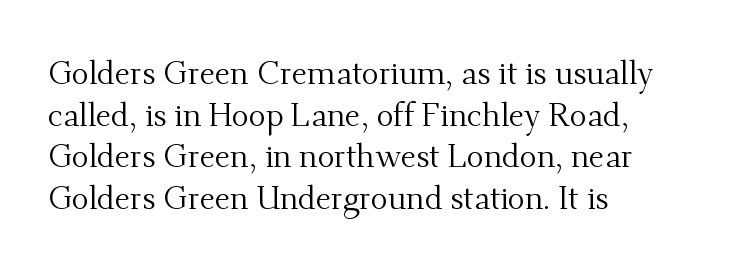
What kind of face is this? One with serifs. The rendering uses a moderate line-height, typical for paragraphs. This sample has the flowing, uneven cadence of proportional lettering. A bare baseline throughout the passage. Every character sits straight up, as roman type does.
